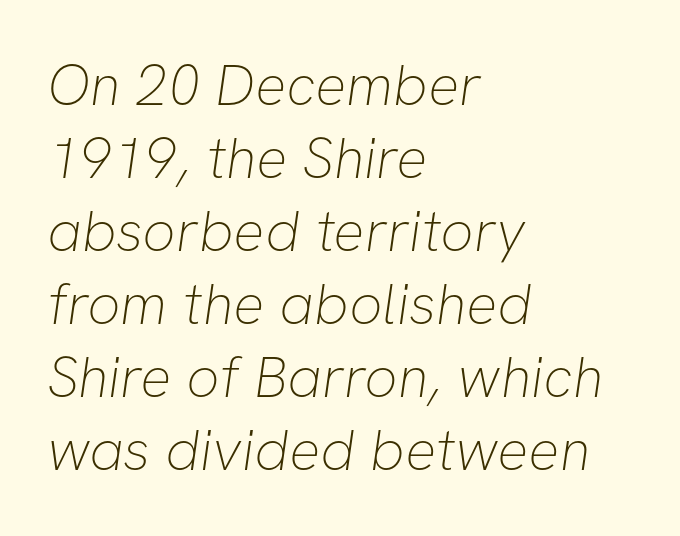
Q: Is the text bold? A: No.
Q: Is the typeface a serif or a sans-serif typeface? A: Sans-serif.
Q: Is the text underlined? A: No.
Q: How is the paragraph aligned? A: Left-aligned.
Q: Is the spacing between letters normal or unusually wide? A: Normal.
Q: Is the spacing between lines tight, normal or loose? A: Normal.
Q: Width (condensed, normal, or wide)? A: Normal.
Q: Stroke contrast? A: Low.
Q: x-height? A: Medium.
Q: Monospaced? A: No.
